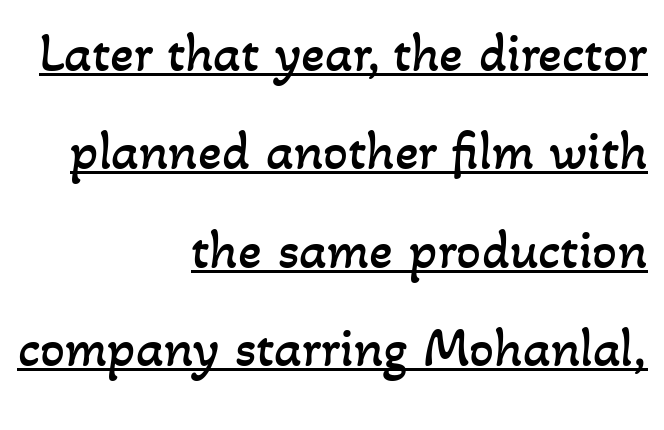
The image shows 55 px regular-weight type; set right-aligned, line spacing 1.79x, normal letter spacing, underlined; low stroke contrast and a small x-height.
